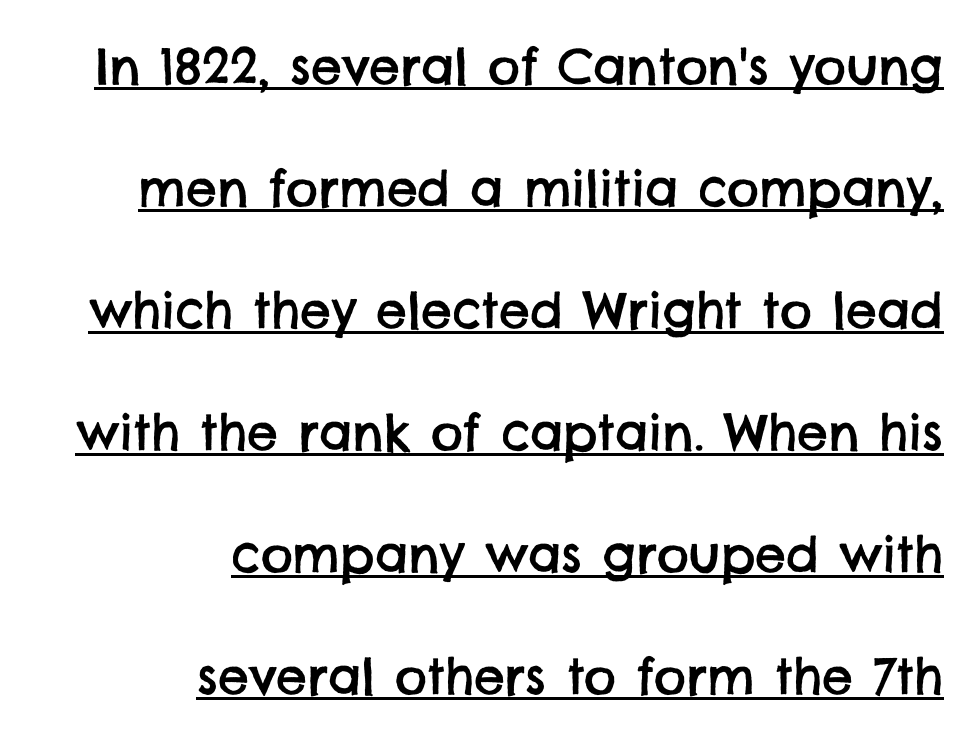
{"serif": "no", "width": "normal", "stroke_contrast": "low", "x_height": "large", "monospaced": "no", "underline": "yes", "align": "right", "line_spacing": "loose", "line_spacing_ratio": 2.49, "letter_spacing": "normal", "letter_spacing_em": 0.0, "glyph_px": 49}
